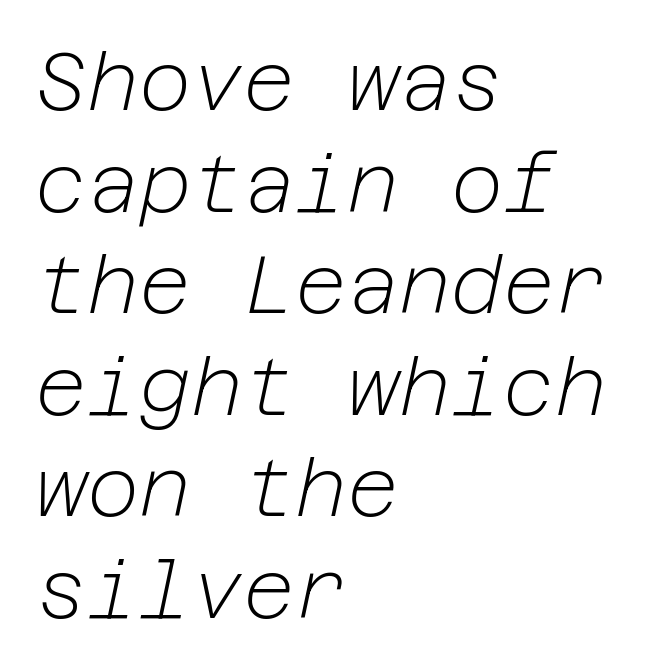
The image shows 80 px light type, italic (leaning right); set left-aligned, normal line spacing (1.27x), normal letter spacing, not underlined; low stroke contrast and a medium x-height.
